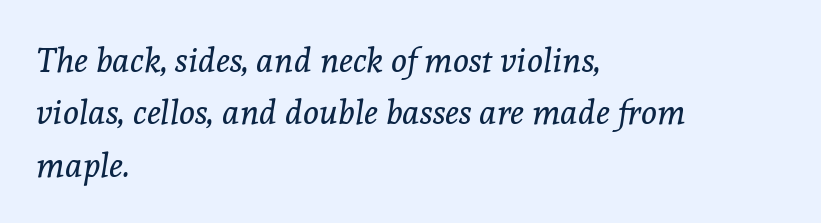
{"serif": "yes", "italic": "yes", "lean": "right", "slant_degrees": 8, "bold": "no", "weight": "regular", "width": "normal", "x_height": "medium", "monospaced": "no", "underline": "no", "align": "left", "line_spacing": "normal", "line_spacing_ratio": 1.54, "letter_spacing": "normal", "letter_spacing_em": 0.0, "glyph_px": 34}
